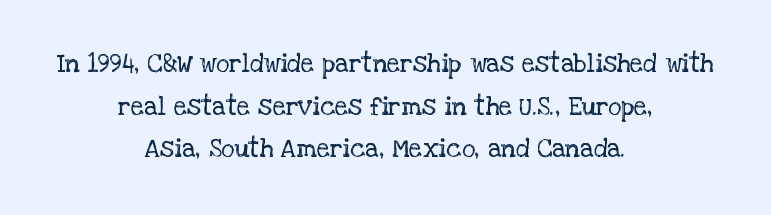
Q: Is the text bold? A: No.
Q: Is the text italic (slanted)? A: No, it is upright.
Q: Is the text underlined? A: No.
Q: How is the paragraph aligned? A: Centered.
Q: Is the spacing between letters normal or unusually wide? A: Normal.
Q: Is the spacing between lines tight, normal or loose? A: Normal.
